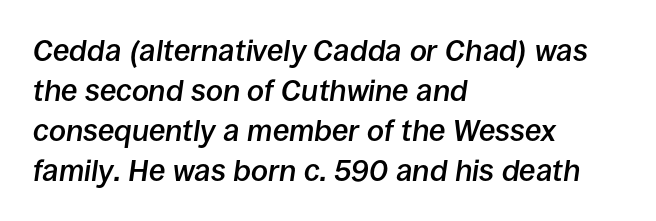
{"italic": "yes", "lean": "right", "slant_degrees": 8, "bold": "semi", "weight": "semibold", "width": "normal", "stroke_contrast": "low", "x_height": "large", "monospaced": "no", "underline": "no", "align": "left", "line_spacing": "normal", "line_spacing_ratio": 1.33, "letter_spacing": "normal", "letter_spacing_em": 0.0, "glyph_px": 30}
